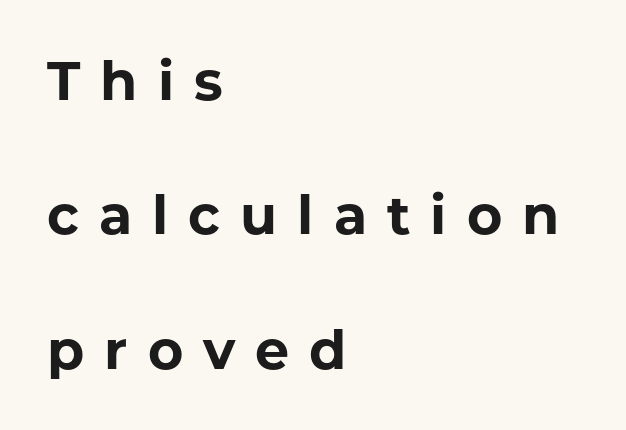
{"serif": "no", "italic": "no", "bold": "yes", "weight": "bold", "width": "normal", "stroke_contrast": "low", "x_height": "medium", "monospaced": "no", "underline": "no", "align": "left", "line_spacing": "loose", "line_spacing_ratio": 2.49, "letter_spacing": "wide", "letter_spacing_em": 0.37, "glyph_px": 54}
